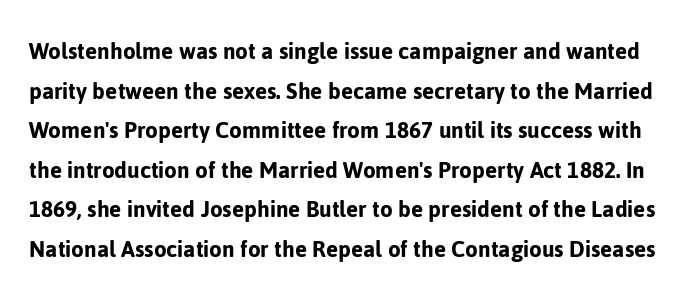
{"italic": "no", "underline": "no", "line_spacing": "normal", "line_spacing_ratio": 1.52, "letter_spacing": "normal", "letter_spacing_em": 0.0, "glyph_px": 26}
